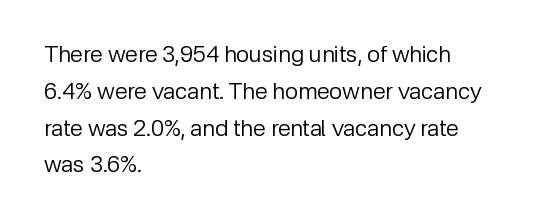
The rendering uses a moderate line-height, typical for paragraphs. The cut favours lightness, reaching ordinary text weight at its darkest. This is roman type, the default non-slanted kind. A student would call this left alignment; a typographer would say flush left, rag right. Honestly, there is no underline to notice here at all. The letterforms sit shoulder to shoulder at normal distance.
